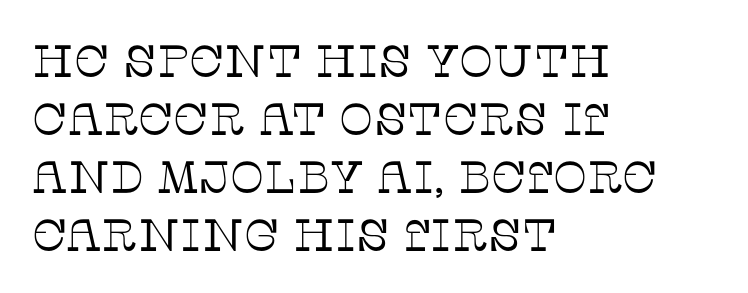
{"serif": "yes", "italic": "no", "bold": "no", "weight": "thin", "width": "normal", "stroke_contrast": "low", "x_height": "large", "monospaced": "no", "underline": "no", "align": "left", "line_spacing": "normal", "line_spacing_ratio": 1.29, "letter_spacing": "normal", "letter_spacing_em": 0.0, "glyph_px": 45}
